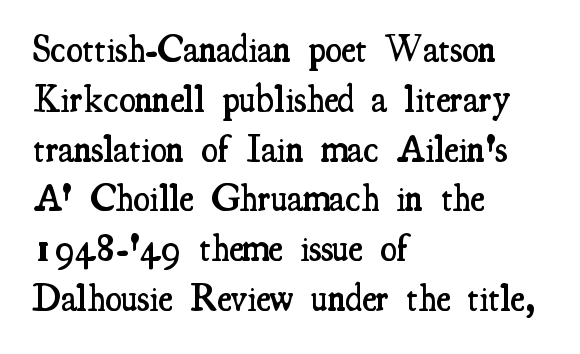
The type sits square on the baseline with zero lean. Underline: absent. What kind of face is this? One with serifs. The text block is weighted toward the left margin, trailing off unevenly rightward. These lines keep a tight, regular rhythm from letter to letter.
